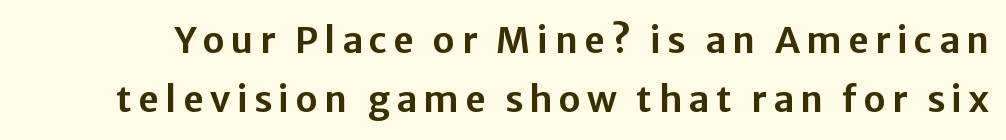
The image shows 36 px sans-serif type, upright; set normal line spacing (1.64x), not underlined; low stroke contrast and a medium x-height.
